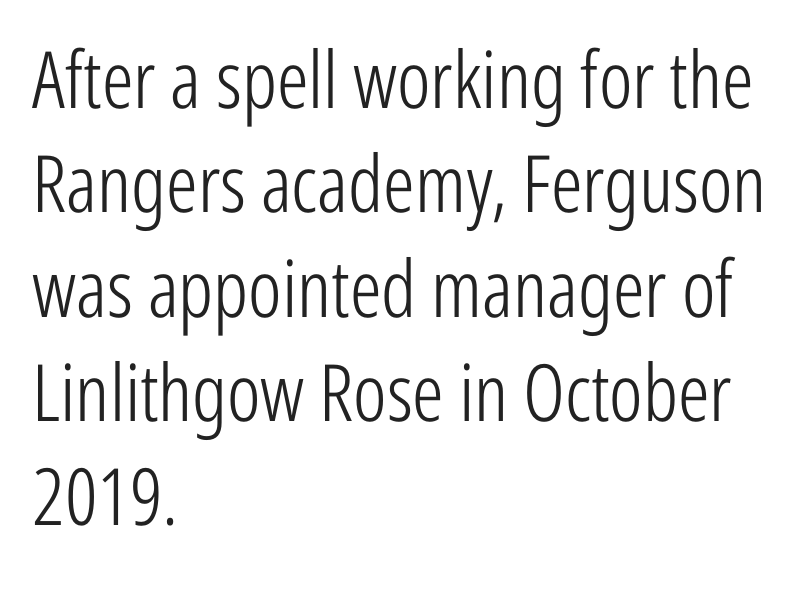
A light-to-regular cut is what we see here. Honestly, the letter spacing is just normal — you wouldn't notice it. Note the varied advance widths — an 'i' is clearly narrower than an 'm'. Nobody drew a line under any word here. Is there any slant? The stems are plumb. The lines sit at an ordinary, default distance from one another.
